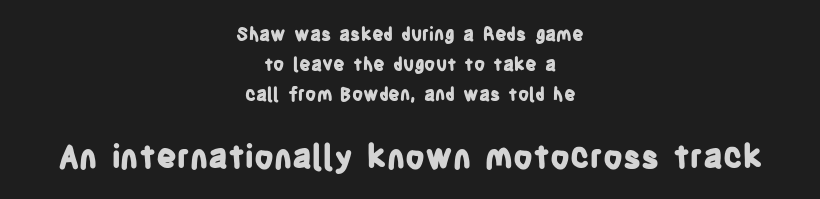
Nothing unusual about the tracking: characters are spaced as the font intends. The face used here is proportionally spaced, like ordinary book or web type. Strokes here are thick enough to call this a true bold. The text block is weighted toward neither margin, spreading evenly from the middle.
